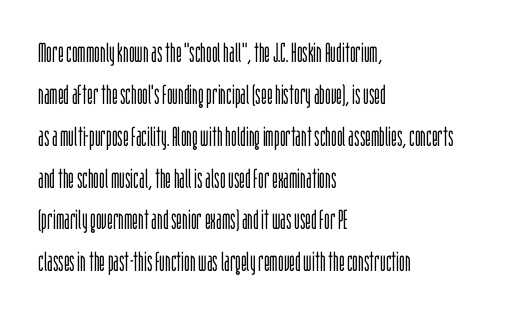
The image shows 27 px text type, upright; set left-aligned, normal line spacing (1.55x), normal letter spacing, not underlined.
